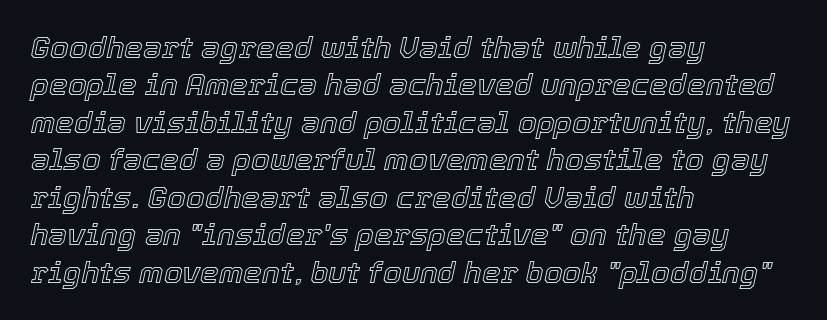
The typography opts for an oblique posture over an upright one. The vertical gap from one line to the next is medium. The lines in this sample share a left origin and differ only in where they stop. Beneath every word, the page is bare. These lines are rendered in a variable-pitch font.
